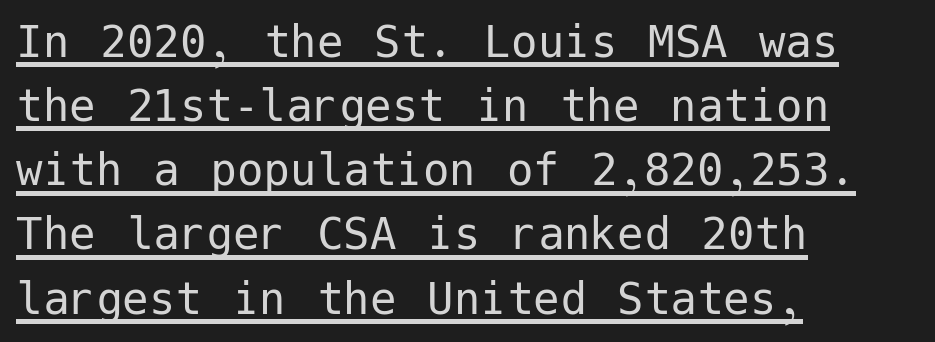
Q: Is the text bold? A: No.
Q: Is the text italic (slanted)? A: No, it is upright.
Q: Is the typeface a serif or a sans-serif typeface? A: Sans-serif.
Q: Is the text underlined? A: Yes.
Q: How is the paragraph aligned? A: Left-aligned.
Q: Is the spacing between letters normal or unusually wide? A: Normal.
Q: Width (condensed, normal, or wide)? A: Normal.
Q: Stroke contrast? A: Low.
Q: x-height? A: Medium.
